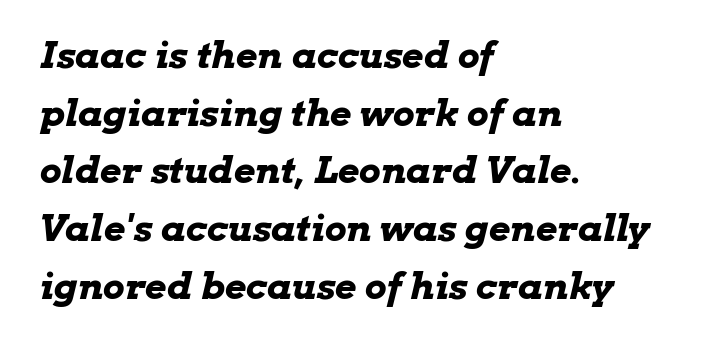
The image shows 37 px bold, wide type, italic (leaning right); set left-aligned, normal line spacing (1.56x), normal letter spacing, not underlined; low stroke contrast and a medium x-height.
